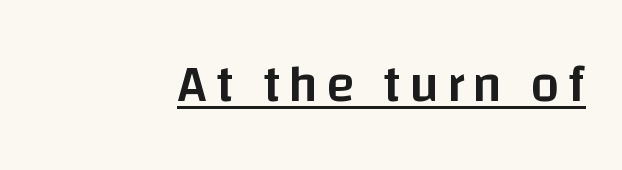
The image shows 52 px semibold sans-serif type, upright; set right-aligned, underlined; low stroke contrast and a large x-height.
